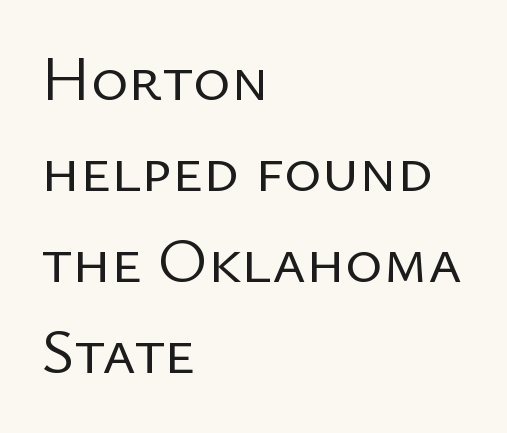
Q: Is the text bold? A: No.
Q: Is the text italic (slanted)? A: No, it is upright.
Q: Is the typeface a serif or a sans-serif typeface? A: Sans-serif.
Q: Is the text underlined? A: No.
Q: How is the paragraph aligned? A: Left-aligned.
Q: Is the spacing between letters normal or unusually wide? A: Normal.
Q: Is the spacing between lines tight, normal or loose? A: Normal.
Q: Width (condensed, normal, or wide)? A: Normal.
Q: Stroke contrast? A: Low.
Q: x-height? A: Medium.
Q: Monospaced? A: No.
